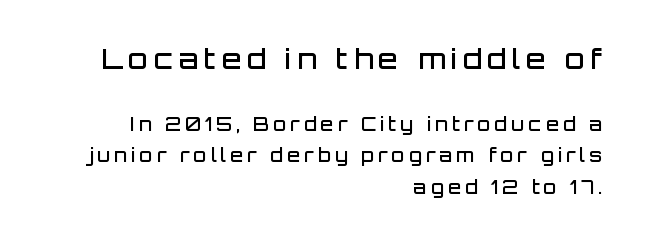
Q: Is the text bold? A: Semi-bold.
Q: Is the text italic (slanted)? A: No, it is upright.
Q: Is the typeface a serif or a sans-serif typeface? A: Sans-serif.
Q: Is the text underlined? A: No.
Q: How is the paragraph aligned? A: Right-aligned.
Q: Is the spacing between letters normal or unusually wide? A: Unusually wide.
Q: Is the spacing between lines tight, normal or loose? A: Normal.
Q: Which block of text is set in a larger size, the first (top) or the second (bottom)? A: The first (top) one.
Q: Width (condensed, normal, or wide)? A: Normal.
Q: Stroke contrast? A: Low.
Q: x-height? A: Large.
Q: Monospaced? A: No.
